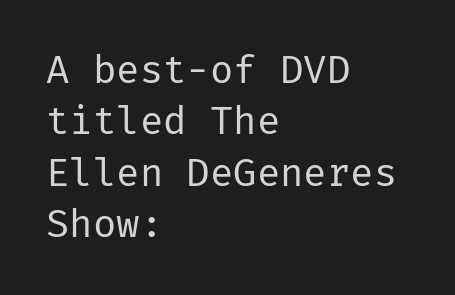
{"serif": "no", "italic": "no", "bold": "no", "weight": "regular", "width": "normal", "stroke_contrast": "low", "x_height": "medium", "underline": "no", "align": "left", "line_spacing": "normal", "line_spacing_ratio": 1.32, "letter_spacing": "normal", "letter_spacing_em": 0.0, "glyph_px": 39}
